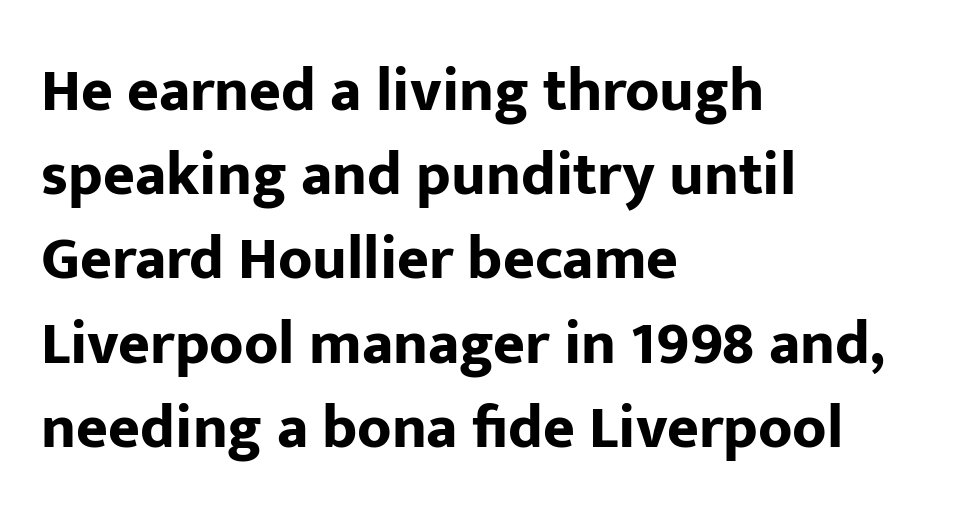
Q: Is the text bold? A: Yes.
Q: Is the text italic (slanted)? A: No, it is upright.
Q: Is the typeface a serif or a sans-serif typeface? A: Sans-serif.
Q: Is the text underlined? A: No.
Q: How is the paragraph aligned? A: Left-aligned.
Q: Is the spacing between letters normal or unusually wide? A: Normal.
Q: Is the spacing between lines tight, normal or loose? A: Normal.
Q: Width (condensed, normal, or wide)? A: Normal.
Q: Stroke contrast? A: Low.
Q: x-height? A: Medium.
Q: Monospaced? A: No.
